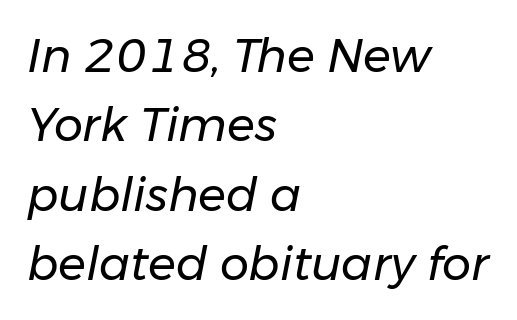
Visually the block forms a straight wall on the left and a jagged coastline on the right. The zone under the glyphs is completely vacant. This sample uses an oblique cut, with every glyph tilted off the vertical. Do the characters align in a grid? No, the font is proportional.
